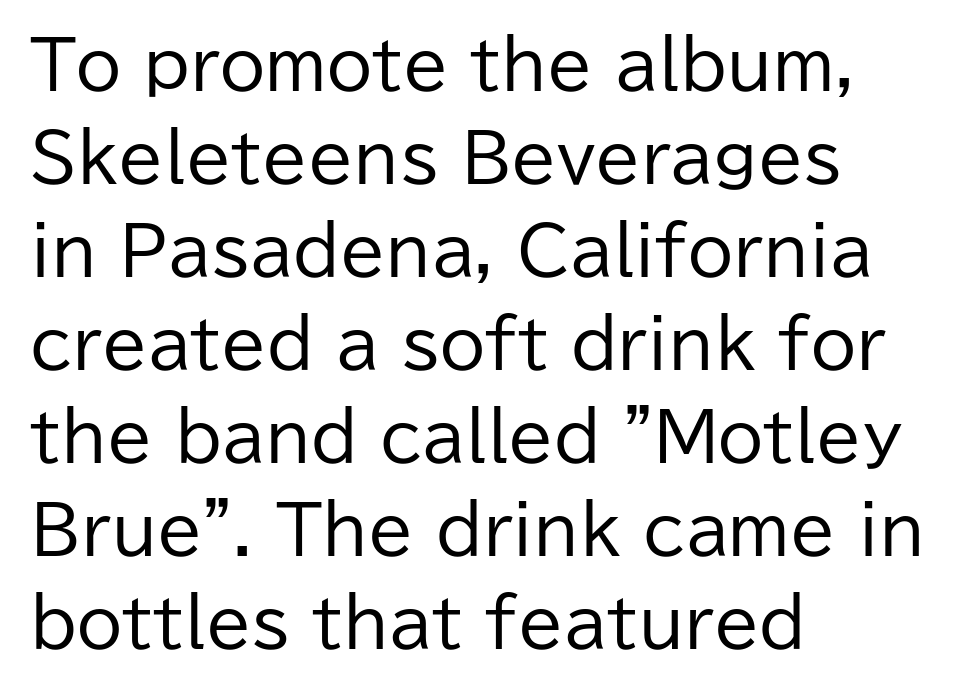
{"serif": "no", "italic": "no", "bold": "no", "weight": "regular", "width": "normal", "stroke_contrast": "low", "x_height": "medium", "monospaced": "no", "underline": "no", "align": "left", "line_spacing": "normal", "line_spacing_ratio": 1.41, "letter_spacing": "normal", "letter_spacing_em": 0.0, "glyph_px": 66}
